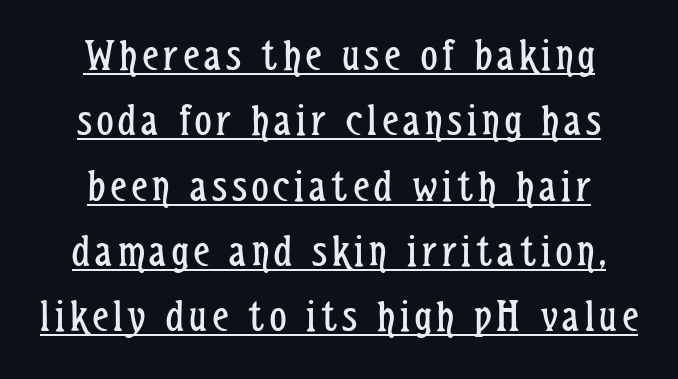
{"serif": "no", "italic": "no", "bold": "no", "weight": "regular", "width": "condensed", "stroke_contrast": "low", "x_height": "medium", "monospaced": "no", "underline": "yes", "align": "center", "line_spacing": "normal", "line_spacing_ratio": 1.42, "glyph_px": 46}
